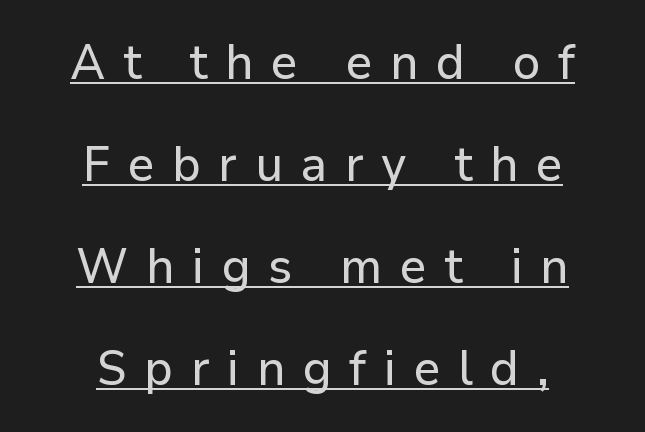
Q: Is the text italic (slanted)? A: No, it is upright.
Q: Is the typeface a serif or a sans-serif typeface? A: Sans-serif.
Q: Is the text underlined? A: Yes.
Q: How is the paragraph aligned? A: Centered.
Q: Is the spacing between letters normal or unusually wide? A: Unusually wide.
Q: Is the spacing between lines tight, normal or loose? A: Loose.
Q: Width (condensed, normal, or wide)? A: Normal.
Q: Stroke contrast? A: Low.
Q: x-height? A: Medium.
Q: Monospaced? A: No.
